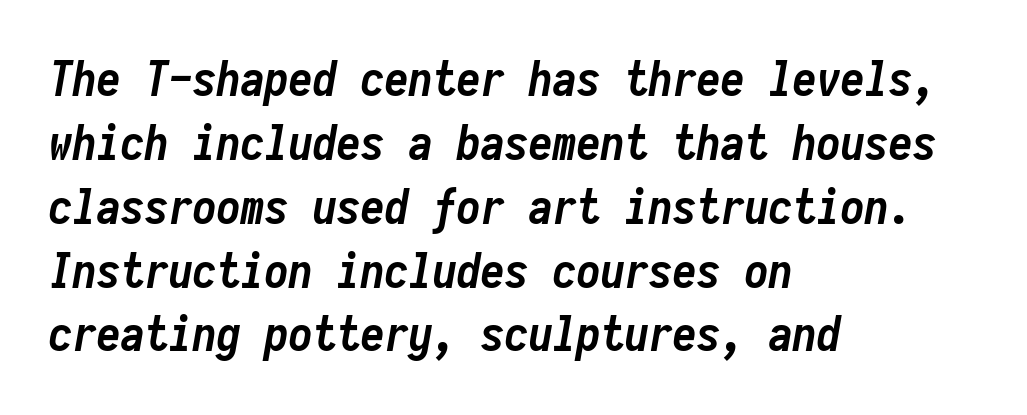
The passage shown has conventional tracking throughout. If you drew a ruler down the left edge, every line would touch it. Check under the words: just untouched page. Rows of type keep a routine distance in the vertical direction. The glyphs look as if they've been sheared to an angle.
